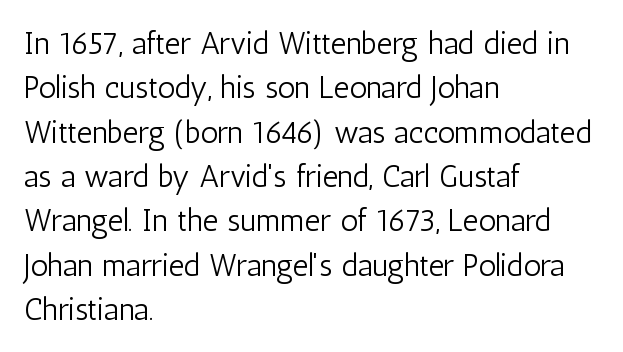
The image shows 31 px light, condensed sans-serif type, upright; set left-aligned, normal line spacing (1.43x), normal letter spacing, not underlined; low stroke contrast and a medium x-height.
